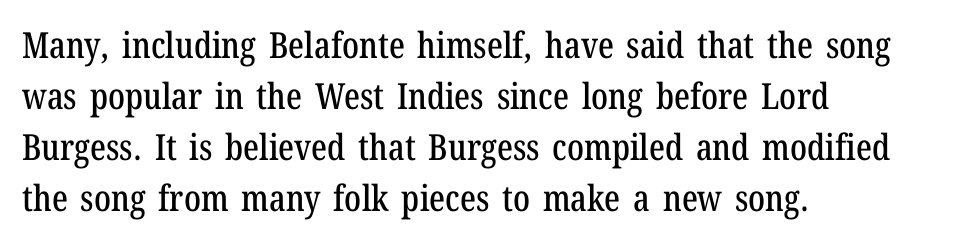
The image shows 36 px condensed serif type, upright; set left-aligned, normal line spacing (1.42x), normal letter spacing, not underlined; low stroke contrast and a medium x-height.
